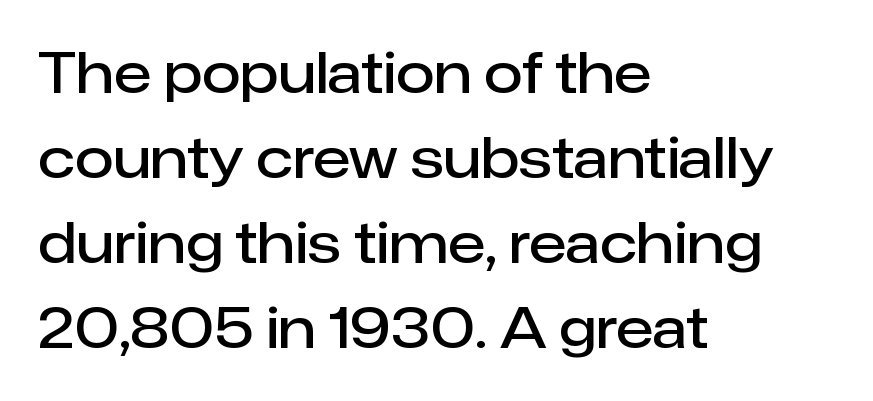
Q: Is the text bold? A: Semi-bold.
Q: Is the text italic (slanted)? A: No, it is upright.
Q: Is the typeface a serif or a sans-serif typeface? A: Sans-serif.
Q: Is the text underlined? A: No.
Q: How is the paragraph aligned? A: Left-aligned.
Q: Is the spacing between letters normal or unusually wide? A: Normal.
Q: Is the spacing between lines tight, normal or loose? A: Normal.
Q: Width (condensed, normal, or wide)? A: Normal.
Q: Stroke contrast? A: Low.
Q: x-height? A: Medium.
Q: Monospaced? A: No.
